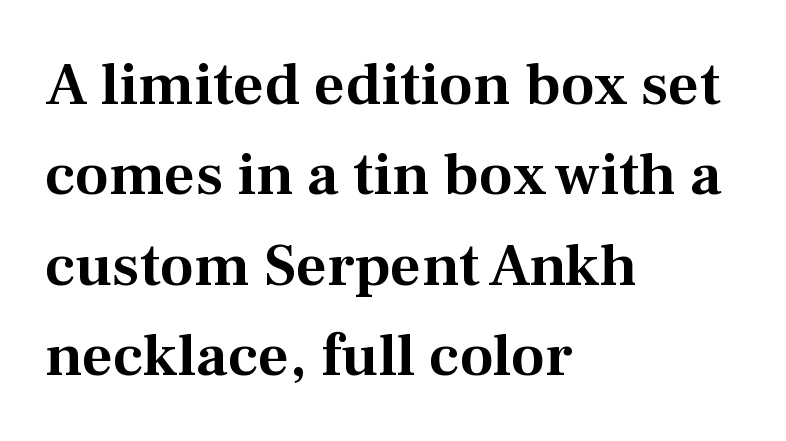
Q: Is the text italic (slanted)? A: No, it is upright.
Q: Is the typeface a serif or a sans-serif typeface? A: Serif.
Q: Is the text underlined? A: No.
Q: How is the paragraph aligned? A: Left-aligned.
Q: Is the spacing between letters normal or unusually wide? A: Normal.
Q: Is the spacing between lines tight, normal or loose? A: Normal.
Q: Width (condensed, normal, or wide)? A: Normal.
Q: Stroke contrast? A: Medium.
Q: x-height? A: Medium.
Q: Monospaced? A: No.
